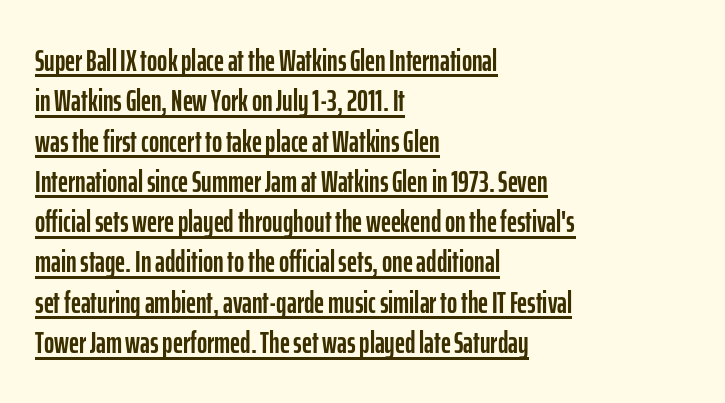
Visually the block forms a straight wall on the left and a jagged coastline on the right. This sample uses plain, unmodified letter spacing. Like a heading marked for emphasis, these lines bear an underscore. Baseline-to-baseline distance is the conventional proportion of letter height.
